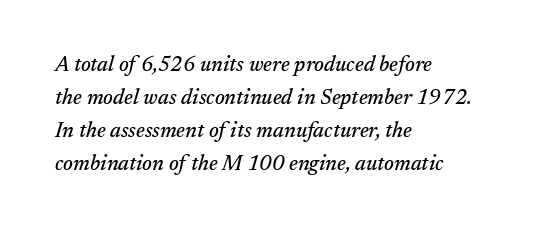
{"italic": "yes", "lean": "right", "slant_degrees": 17, "underline": "no", "align": "left", "line_spacing": "normal", "line_spacing_ratio": 1.57, "letter_spacing": "normal", "letter_spacing_em": 0.0, "glyph_px": 21}
